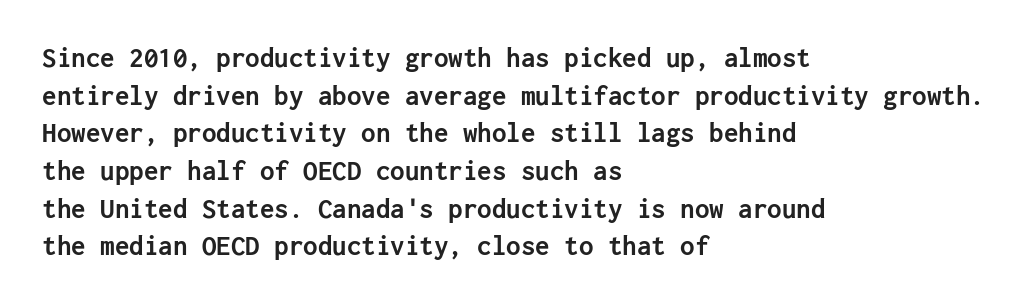
The image shows 29 px semibold sans-serif type, upright; set left-aligned, normal line spacing (1.3x), normal letter spacing, not underlined; low stroke contrast and a medium x-height.
